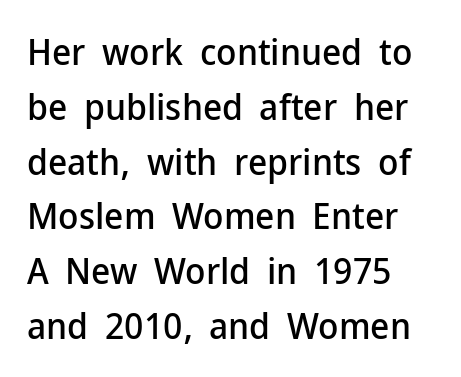
This rendering employs a face without finishing strokes, i.e., a sans-serif. The face used here is rendered with its standard letterfit. In CSS terms this would be text-align: left. Ascenders rise straight up at ninety degrees.
